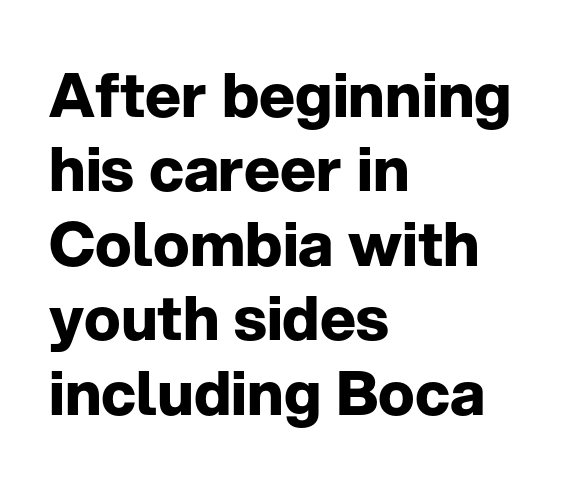
To sum up the face: it is a sans, with no serifs. Italic? Not at all — the glyphs are vertical. The letters sit at their default tracking, neither squeezed nor spread. A typesetter would call this proportional, since set widths differ per character.
